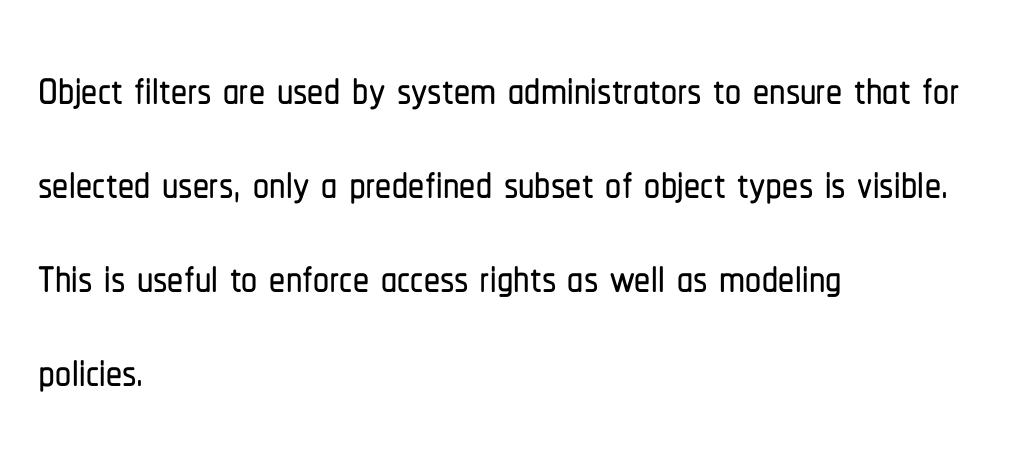
{"serif": "no", "italic": "no", "width": "condensed", "stroke_contrast": "low", "x_height": "medium", "monospaced": "no", "underline": "no", "align": "left", "line_spacing": "normal", "line_spacing_ratio": 1.47, "letter_spacing": "normal", "letter_spacing_em": 0.0, "glyph_px": 64}
